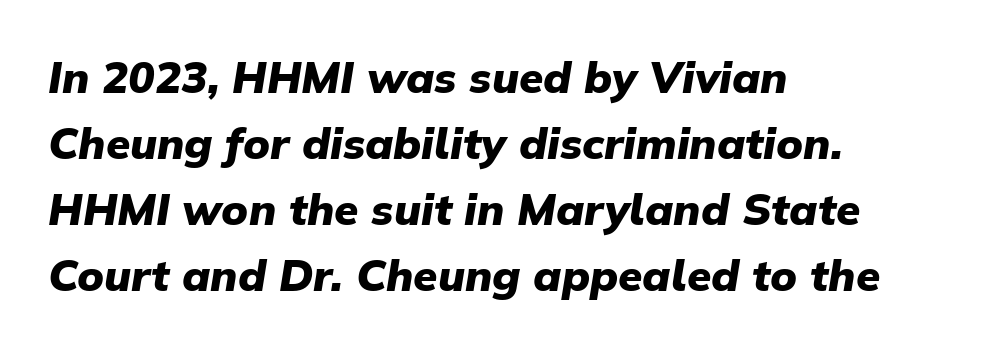
{"italic": "yes", "lean": "right", "slant_degrees": 9, "bold": "yes", "weight": "heavy", "width": "normal", "stroke_contrast": "low", "x_height": "medium", "monospaced": "no", "underline": "no", "align": "left", "line_spacing": "normal", "line_spacing_ratio": 1.5, "letter_spacing": "normal", "letter_spacing_em": 0.0, "glyph_px": 44}
